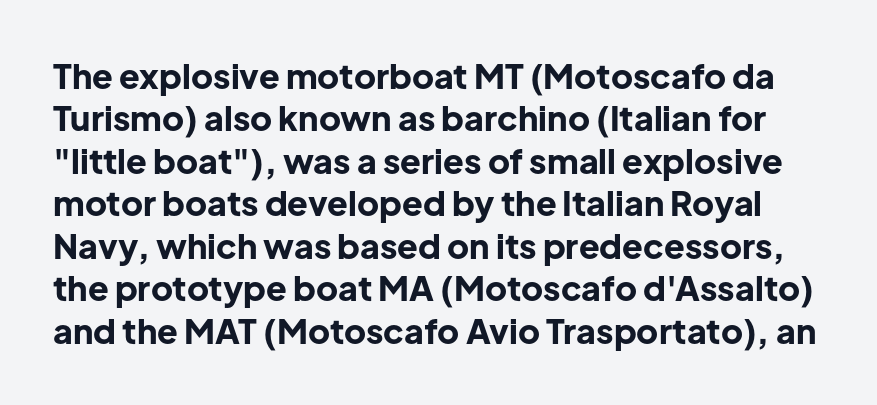
Emphasis by weight is at full strength: bold. The rendering uses natural spacing where letterforms have individual widths. Designer's note — italics off, roman on. Plain, unruled lines of type. What's the leading like? Ordinary, nothing unusual.
